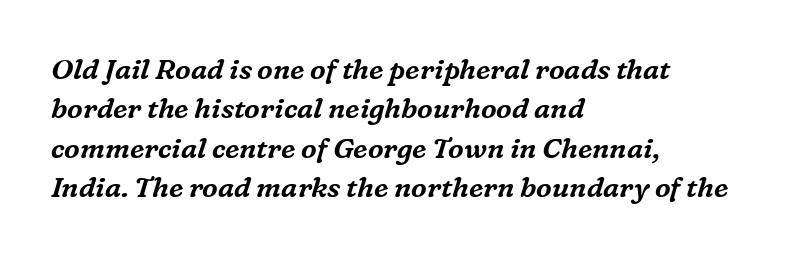
Q: Is the text italic (slanted)? A: Yes, it leans right by about 16 degrees.
Q: Is the typeface a serif or a sans-serif typeface? A: Serif.
Q: Is the text underlined? A: No.
Q: How is the paragraph aligned? A: Left-aligned.
Q: Is the spacing between letters normal or unusually wide? A: Normal.
Q: Is the spacing between lines tight, normal or loose? A: Normal.
Q: Width (condensed, normal, or wide)? A: Normal.
Q: Stroke contrast? A: Medium.
Q: x-height? A: Medium.
Q: Monospaced? A: No.
